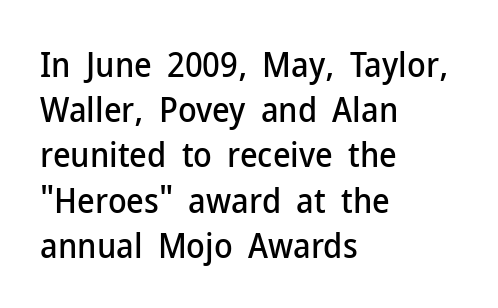
Q: Is the text italic (slanted)? A: No, it is upright.
Q: Is the typeface a serif or a sans-serif typeface? A: Sans-serif.
Q: Is the text underlined? A: No.
Q: How is the paragraph aligned? A: Left-aligned.
Q: Is the spacing between letters normal or unusually wide? A: Normal.
Q: Is the spacing between lines tight, normal or loose? A: Normal.
Q: Width (condensed, normal, or wide)? A: Normal.
Q: Stroke contrast? A: Low.
Q: x-height? A: Medium.
Q: Monospaced? A: No.
